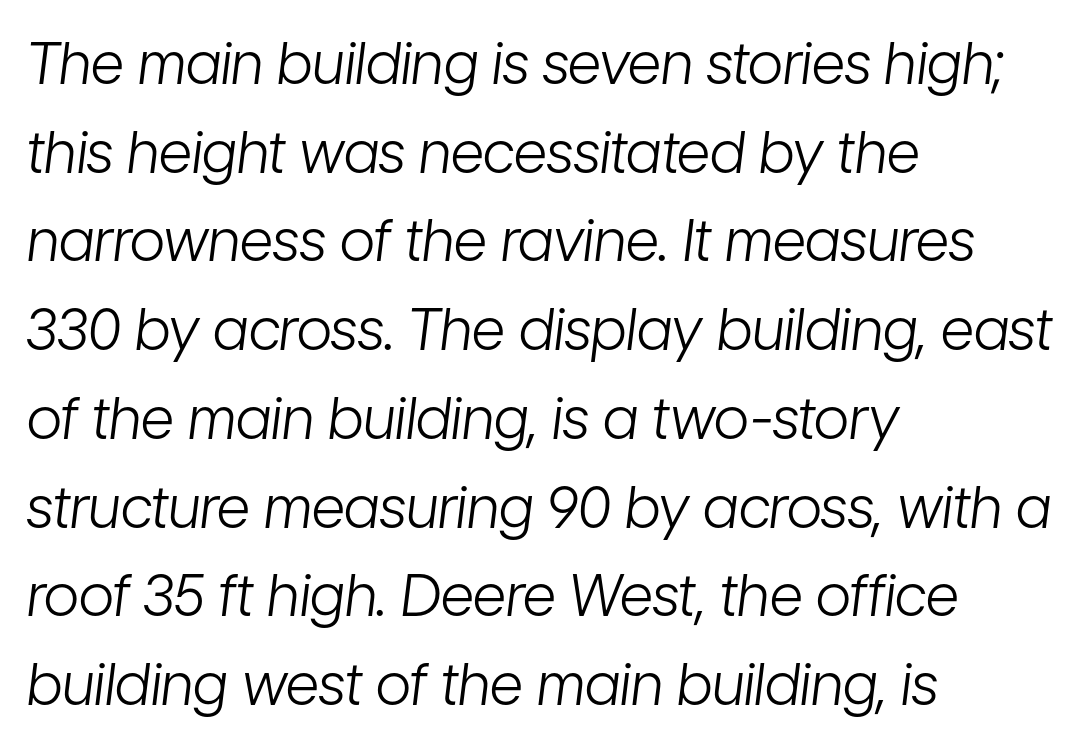
Students, note that the glyphs here touch the page at normal intervals. Proportional: the letters do not fall into vertical columns. Type without underlining. The designer left line spacing at the default. Which margin do the lines hug? The left one — the right edge is uneven.
